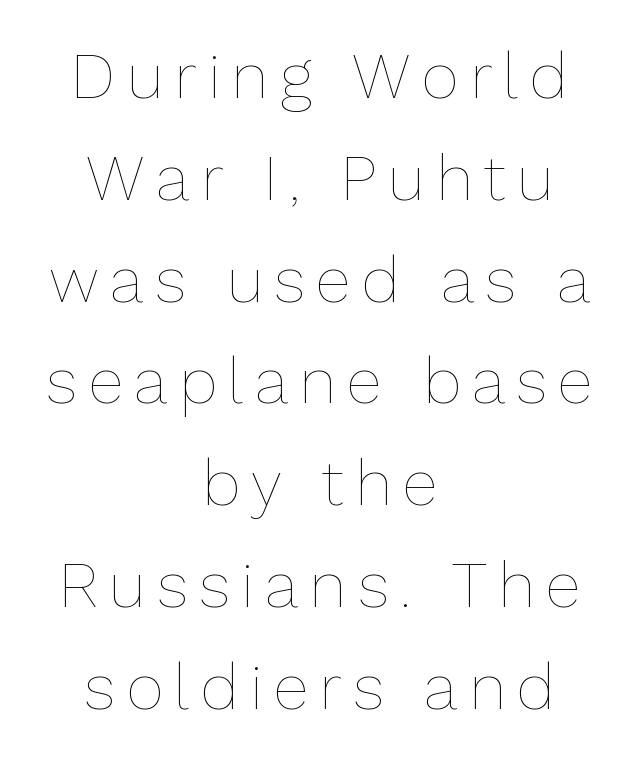
{"italic": "no", "bold": "no", "weight": "thin", "width": "normal", "stroke_contrast": "low", "x_height": "medium", "monospaced": "no", "underline": "no", "align": "center", "line_spacing": "normal", "line_spacing_ratio": 1.59, "glyph_px": 64}
